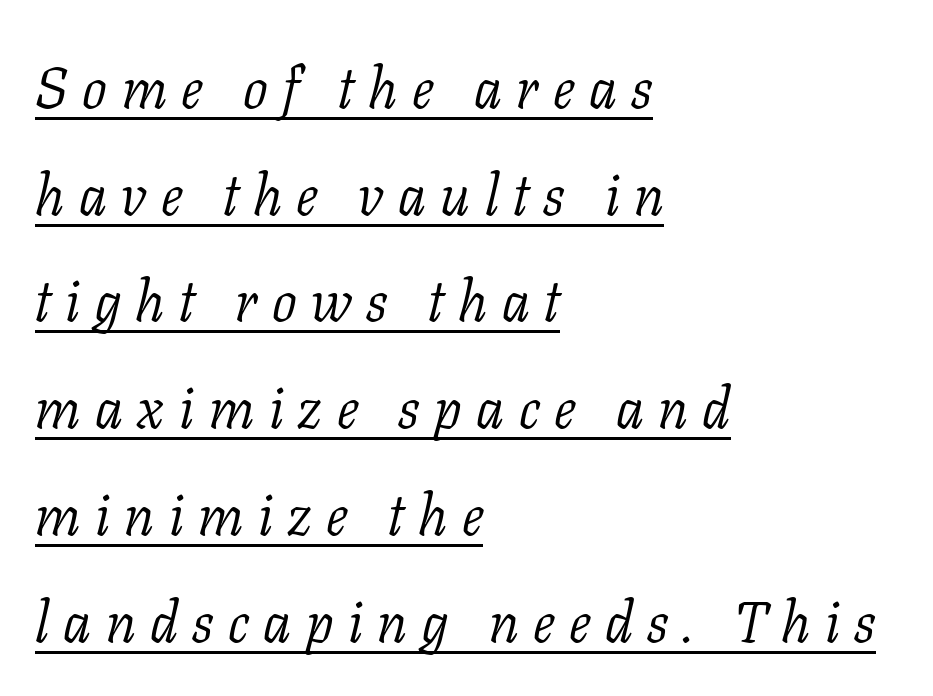
The image shows 58 px light serif type, italic (leaning right); set left-aligned, line spacing 1.84x, unusually wide letter spacing (+0.25 em), underlined; low stroke contrast and a medium x-height.
